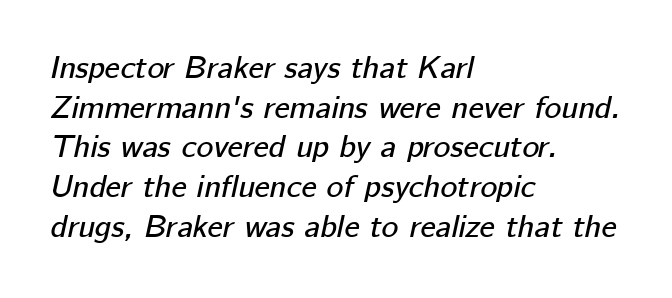
Q: Is the text italic (slanted)? A: Yes, it leans right by about 12 degrees.
Q: Is the text underlined? A: No.
Q: How is the paragraph aligned? A: Left-aligned.
Q: Is the spacing between letters normal or unusually wide? A: Normal.
Q: Width (condensed, normal, or wide)? A: Normal.
Q: Stroke contrast? A: Low.
Q: x-height? A: Medium.
Q: Monospaced? A: No.
